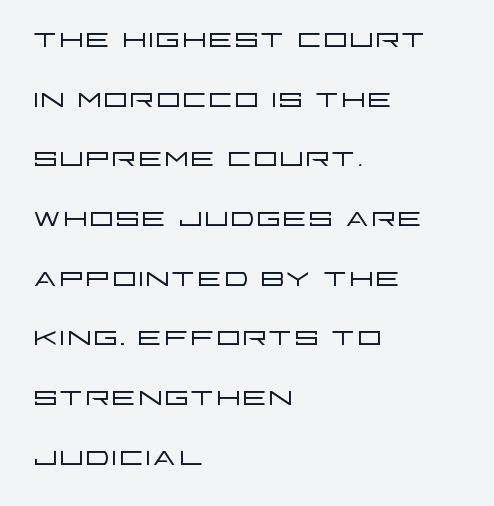
The image shows 39 px light, wide sans-serif type, upright; set left-aligned, normal line spacing (1.53x), normal letter spacing, not underlined; low stroke contrast and a large x-height.
